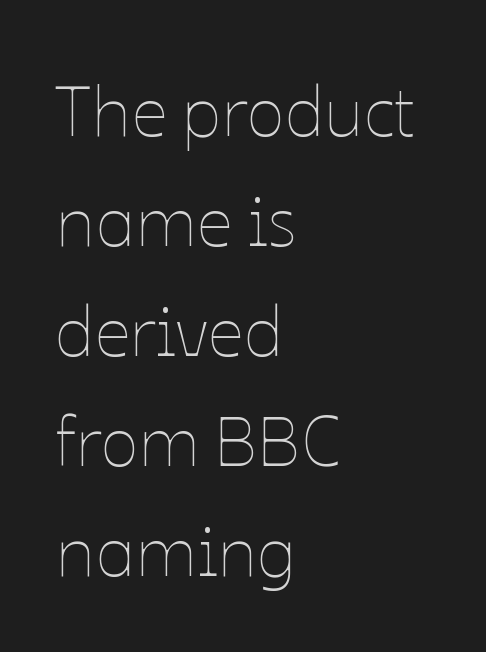
The image shows 71 px thin type, upright; set left-aligned, normal line spacing (1.55x), normal letter spacing, not underlined; low stroke contrast and a medium x-height.
